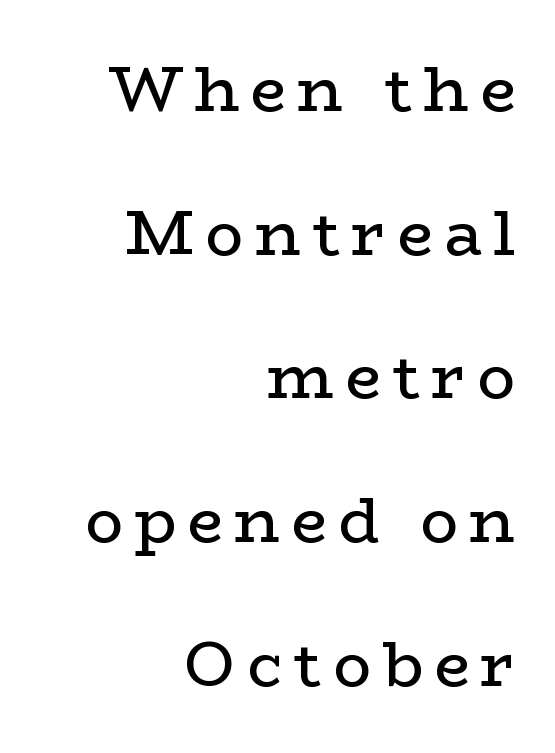
The image shows 63 px regular-weight, wide serif type, upright; set right-aligned, loose line spacing (2.28x), not underlined; low stroke contrast and a medium x-height.
